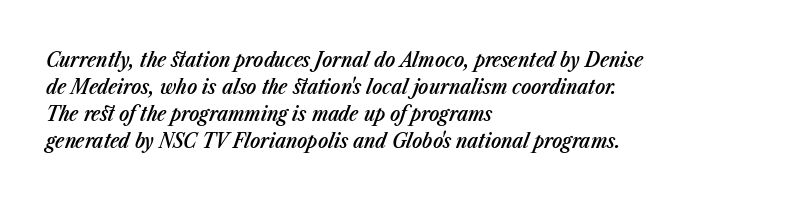
Heft: intermediate — a semibold. The face used here is rendered with its standard letterfit. Slanted lettering throughout. The space between consecutive lines is moderate. If you drew a ruler down the left edge, every line would touch it. Plain, unruled lines of type.
